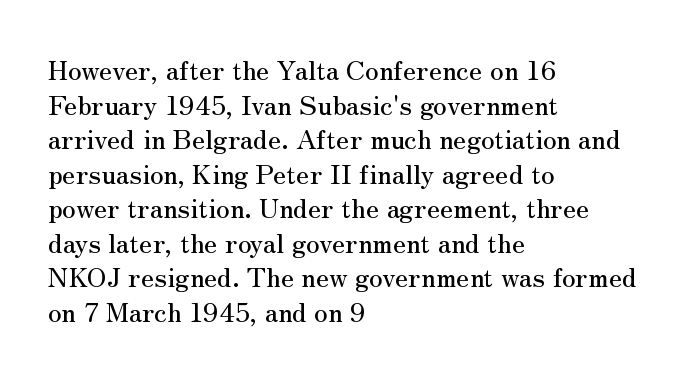
The image shows 27 px text type, upright; set left-aligned, normal line spacing (1.28x), normal letter spacing, not underlined.
